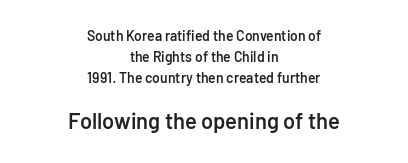
{"italic": "no", "bold": "semi", "underline": "no", "align": "center", "line_spacing": "normal", "line_spacing_ratio": 1.49, "letter_spacing": "normal", "letter_spacing_em": 0.0, "larger_block": "second", "size_ratio": 1.57, "glyph_px": 22}
